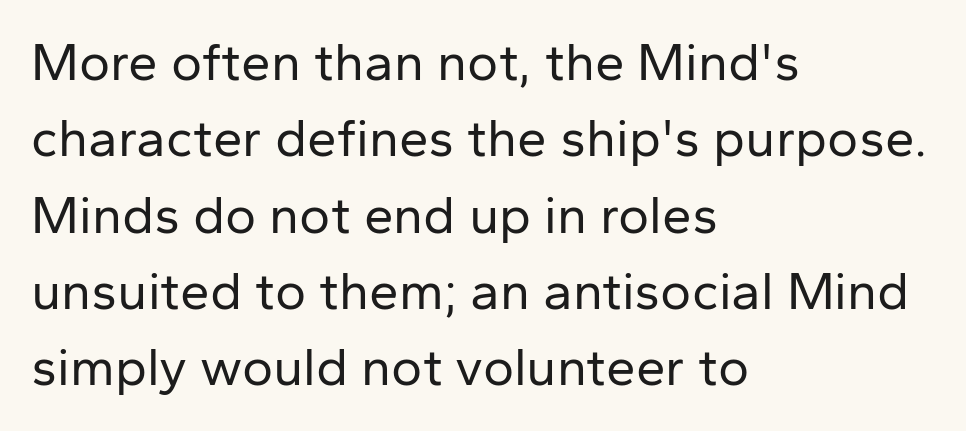
{"serif": "no", "italic": "no", "bold": "no", "weight": "regular", "width": "normal", "stroke_contrast": "low", "x_height": "medium", "monospaced": "no", "underline": "no", "align": "left", "line_spacing": "normal", "line_spacing_ratio": 1.44, "letter_spacing": "normal", "letter_spacing_em": 0.0, "glyph_px": 53}
